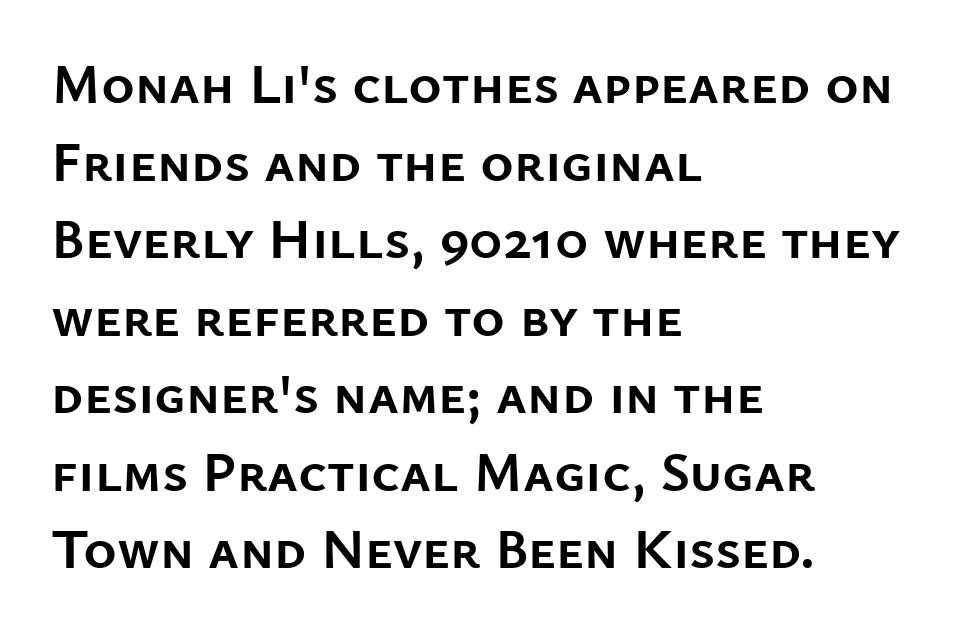
The image shows 57 px semibold sans-serif type, upright; set left-aligned, normal line spacing (1.36x), normal letter spacing, not underlined; low stroke contrast and a medium x-height.
